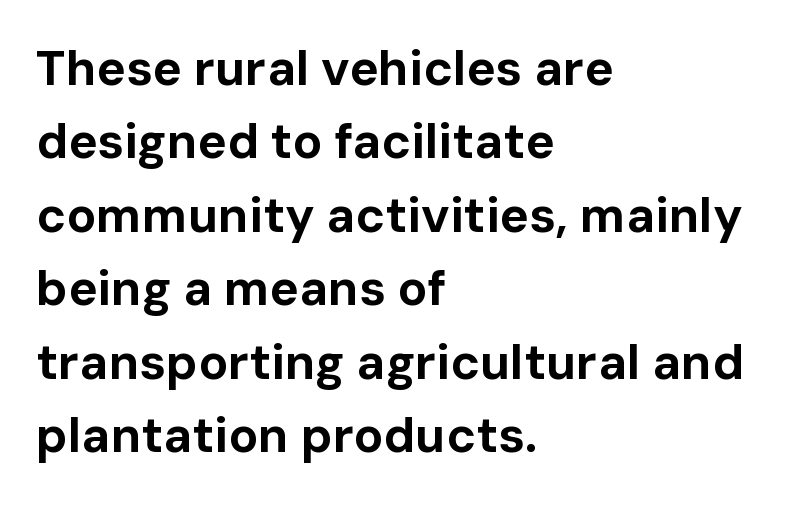
{"serif": "no", "italic": "no", "bold": "yes", "weight": "bold", "width": "normal", "stroke_contrast": "low", "x_height": "medium", "monospaced": "no", "underline": "no", "align": "left", "line_spacing": "normal", "line_spacing_ratio": 1.5, "letter_spacing": "normal", "letter_spacing_em": 0.0, "glyph_px": 49}
